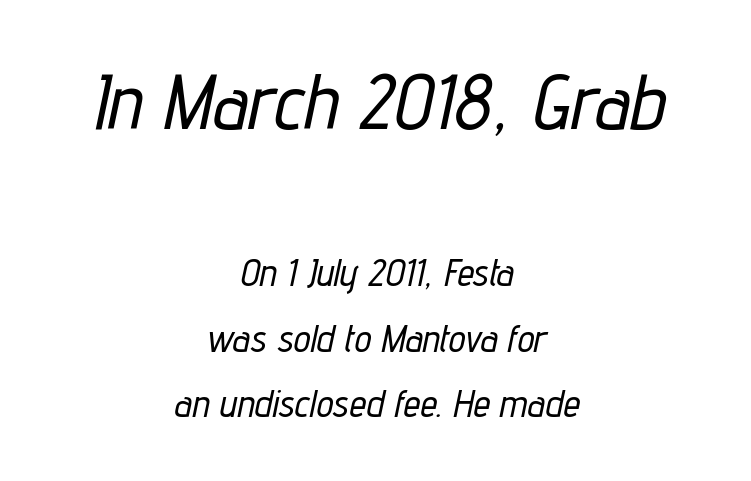
The image shows 77 px condensed type, italic (leaning right); set centered, line spacing 1.73x, normal letter spacing, not underlined; the first (top) block is 2.03x larger; low stroke contrast and a medium x-height.
